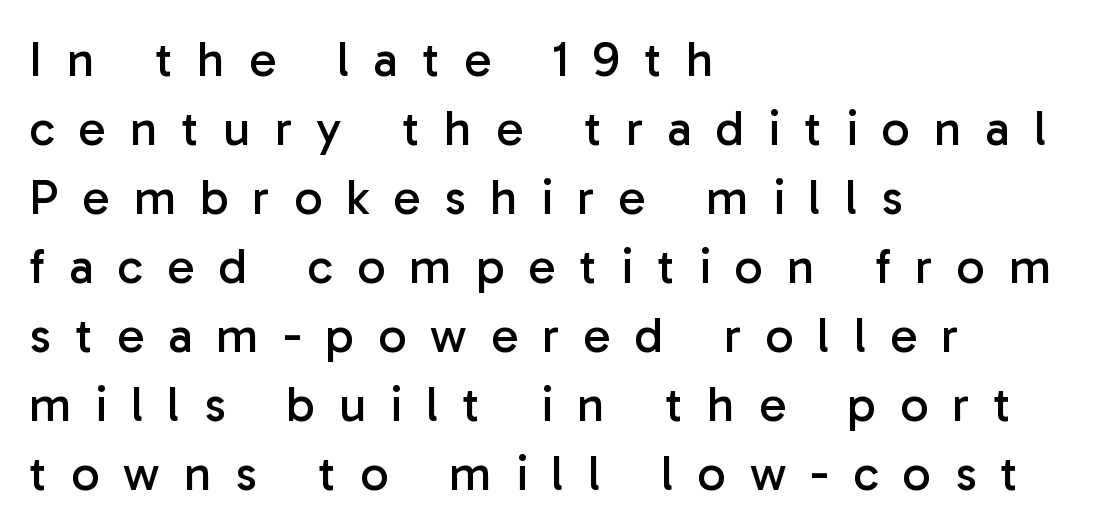
The gaps between neighbouring characters are conspicuously large. Heft: none added — not bold. Nobody drew a line under any word here. Type style note: lacks serifs. Think of a printed novel: that variable character pitch is what you see here. Compared with typical paragraphs, the rows here are spaced about the same.
